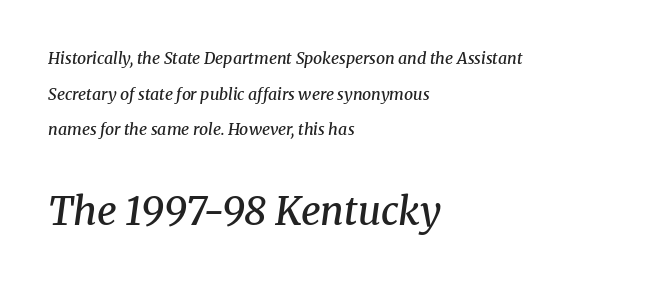
Larger block? The one below; the one above is distinctly smaller. Each letter's strokes conclude with small projecting serifs. The rendering uses natural spacing where letterforms have individual widths. Short note: letters normally spaced. Notice the wide empty band between every row — that's loose leading. The typography opts for an oblique posture over an upright one.
